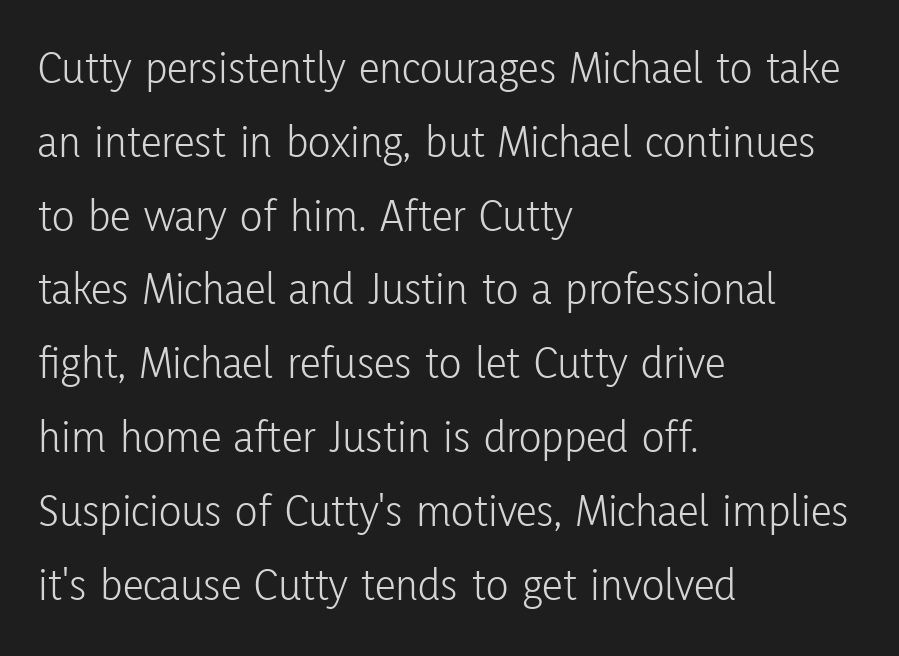
Q: Is the text bold? A: No.
Q: Is the text italic (slanted)? A: No, it is upright.
Q: Is the typeface a serif or a sans-serif typeface? A: Sans-serif.
Q: Is the text underlined? A: No.
Q: How is the paragraph aligned? A: Left-aligned.
Q: Is the spacing between letters normal or unusually wide? A: Normal.
Q: Is the spacing between lines tight, normal or loose? A: Normal.
Q: Width (condensed, normal, or wide)? A: Condensed.
Q: Stroke contrast? A: Low.
Q: x-height? A: Medium.
Q: Monospaced? A: No.
